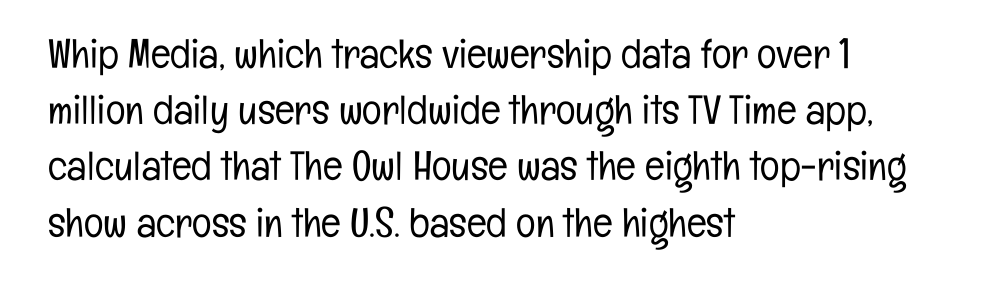
{"serif": "no", "italic": "no", "bold": "no", "weight": "light", "width": "condensed", "stroke_contrast": "low", "x_height": "medium", "monospaced": "no", "underline": "no", "align": "left", "line_spacing": "normal", "line_spacing_ratio": 1.37, "letter_spacing": "normal", "letter_spacing_em": 0.0, "glyph_px": 41}
